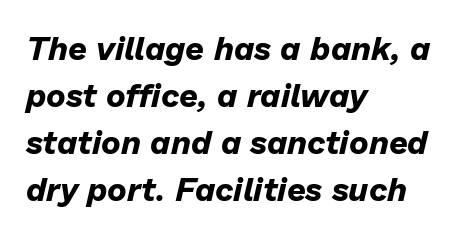
You could call the tracking neutral — neither tight nor loose. Strokes here are thick enough to call this a true bold. The lettering tilts uniformly, giving the passage an italic look. The glyphs are unaccompanied by any horizontal stroke below them.
